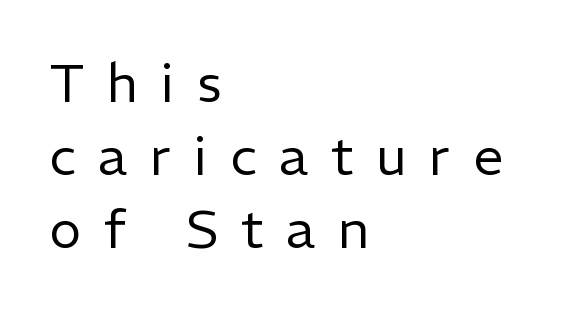
The specimen reads as upright at a glance. The rows are spaced the way most documents space them. The font is comparable to plain body text, perhaps lighter. Just letters on the line, the space beneath them empty. Substantial extra tracking has been applied to these lines.
